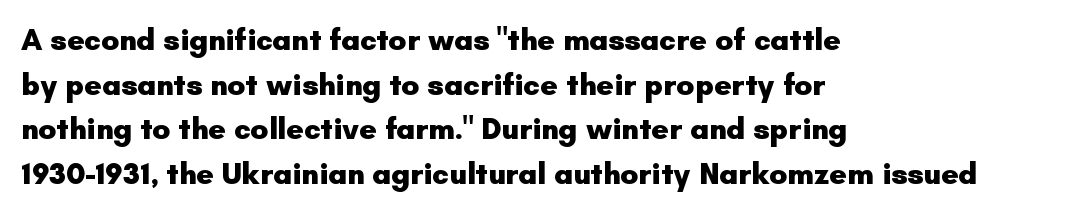
The tracking reads as untouched default to a designer's eye. Teacher's note: observe the even left margin — that is flush-left alignment. Observe the absence of serifs on each vertical stroke in this sample. Each glyph is drawn with heavy, bold strokes. The space directly below the letters is spotless. Rendered with straight, roman letterforms.
